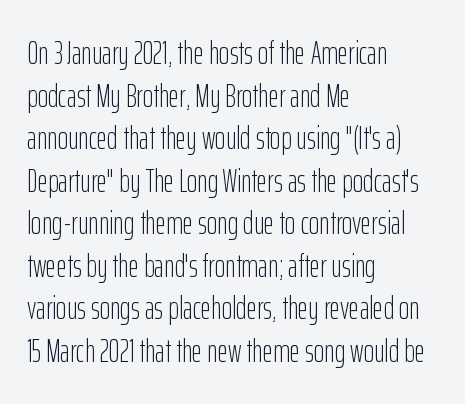
{"serif": "no", "italic": "no", "bold": "no", "weight": "light", "width": "condensed", "stroke_contrast": "low", "x_height": "medium", "monospaced": "no", "underline": "no", "align": "left", "line_spacing": "normal", "line_spacing_ratio": 1.33, "letter_spacing": "normal", "letter_spacing_em": 0.0, "glyph_px": 32}
